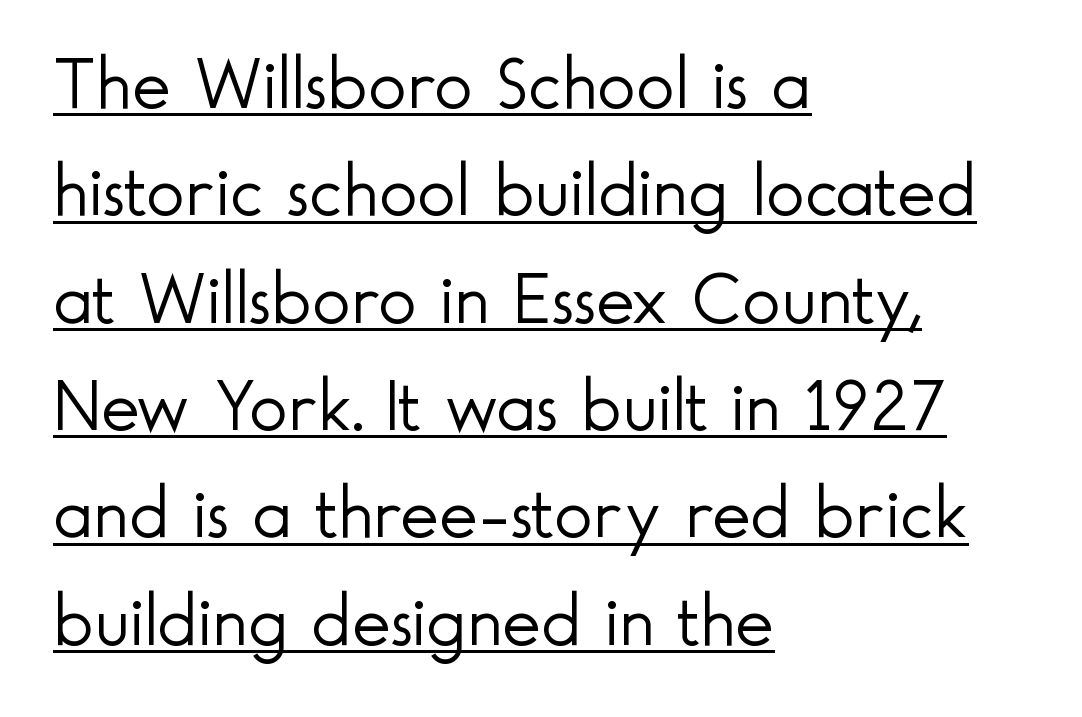
The image shows 73 px light sans-serif type, upright; set left-aligned, normal line spacing (1.47x), normal letter spacing, underlined; a small x-height.
